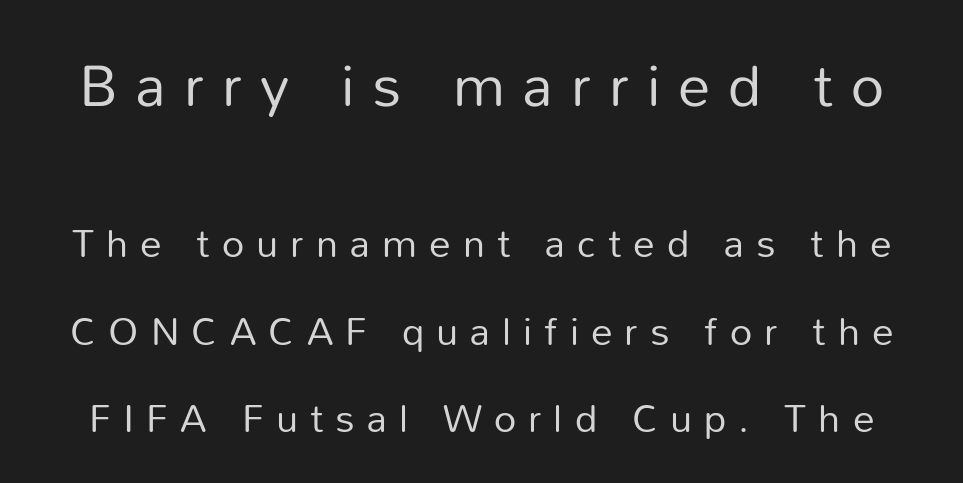
The image shows 58 px regular-weight sans-serif type, upright; set loose line spacing (2.25x), unusually wide letter spacing (+0.31 em), not underlined; the first (top) block is 1.49x larger; low stroke contrast and a medium x-height.
